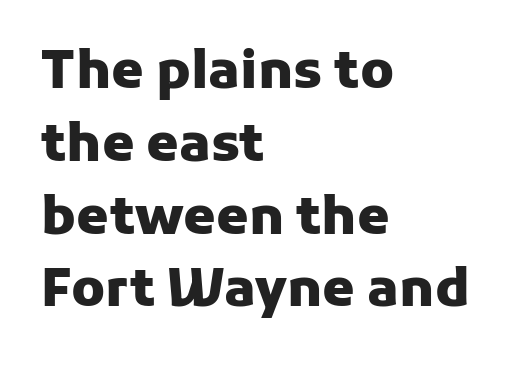
{"serif": "no", "italic": "no", "bold": "yes", "weight": "heavy", "width": "normal", "stroke_contrast": "low", "x_height": "medium", "monospaced": "no", "underline": "no", "align": "left", "line_spacing": "normal", "line_spacing_ratio": 1.4, "letter_spacing": "normal", "letter_spacing_em": 0.0, "glyph_px": 52}
